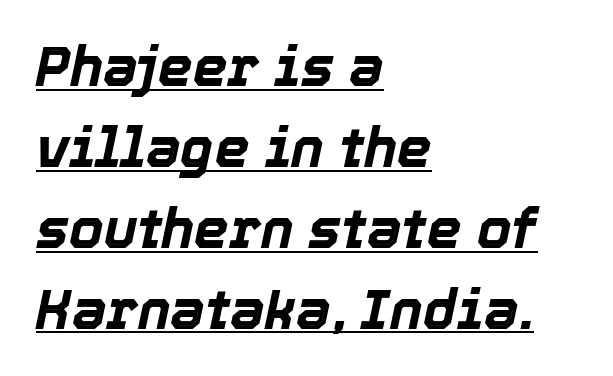
{"italic": "yes", "lean": "right", "slant_degrees": 12, "bold": "yes", "weight": "bold", "width": "normal", "x_height": "medium", "monospaced": "no", "underline": "yes", "align": "left", "line_spacing": "normal", "line_spacing_ratio": 1.47, "letter_spacing": "normal", "letter_spacing_em": 0.0, "glyph_px": 55}
